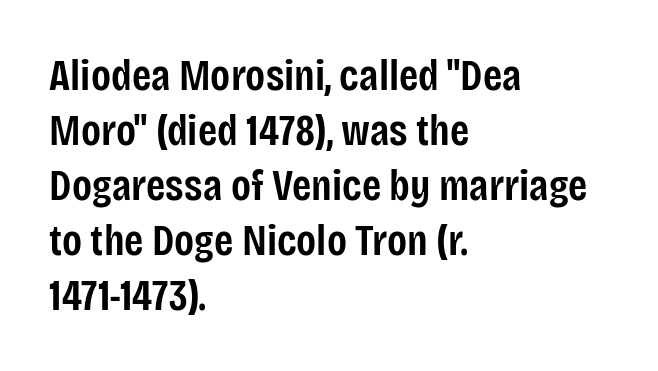
The image shows 44 px semibold, condensed sans-serif type, upright; set left-aligned, normal line spacing (1.25x), normal letter spacing, not underlined; low stroke contrast and a large x-height.
